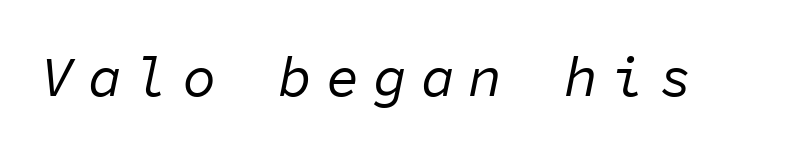
The image shows 56 px regular-weight type, italic (leaning right), monospaced; set unusually wide letter spacing (+0.25 em), not underlined; low stroke contrast and a medium x-height.
